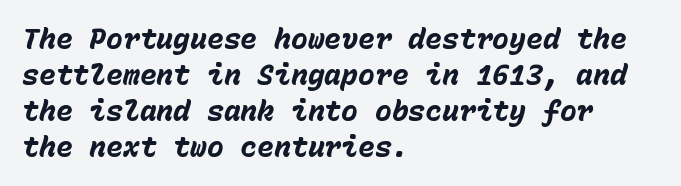
What's the leading like? Ordinary, nothing unusual. Students, this is bold: see how much ink each stroke carries. Every row of glyphs begins at an identical x-position on the left. The passage shown leans; its letterforms are oblique.
